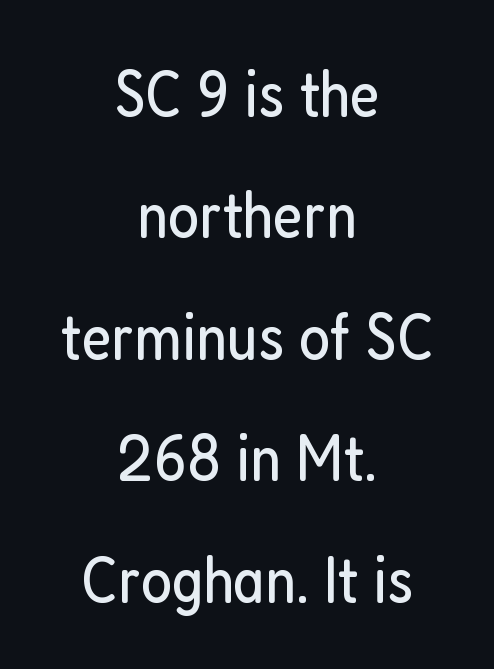
Here the glyphs are tracked normally, forming tight word shapes. Notice how the stems are strictly vertical — no italics here. A typesetter would call this proportional, since set widths differ per character. A typesetter would label this face a sans.
